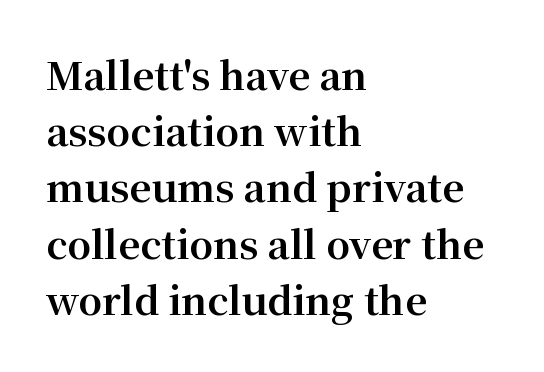
{"serif": "yes", "italic": "no", "bold": "yes", "weight": "bold", "width": "normal", "stroke_contrast": "medium", "x_height": "medium", "monospaced": "no", "underline": "no", "align": "left", "line_spacing": "normal", "line_spacing_ratio": 1.48, "letter_spacing": "normal", "letter_spacing_em": 0.0, "glyph_px": 38}
